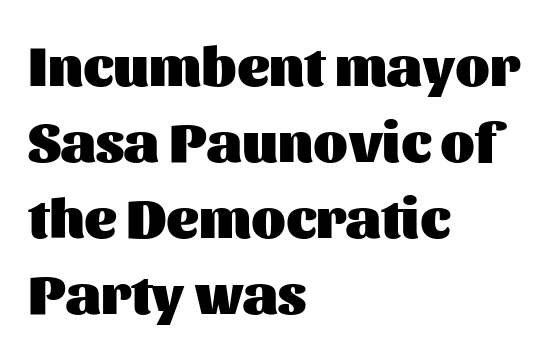
Posture: upright roman. Strong, thick strokes mark this as bold type. The lines are quadded left. These lines are rendered in a variable-pitch font. Nobody drew a line under any word here.
